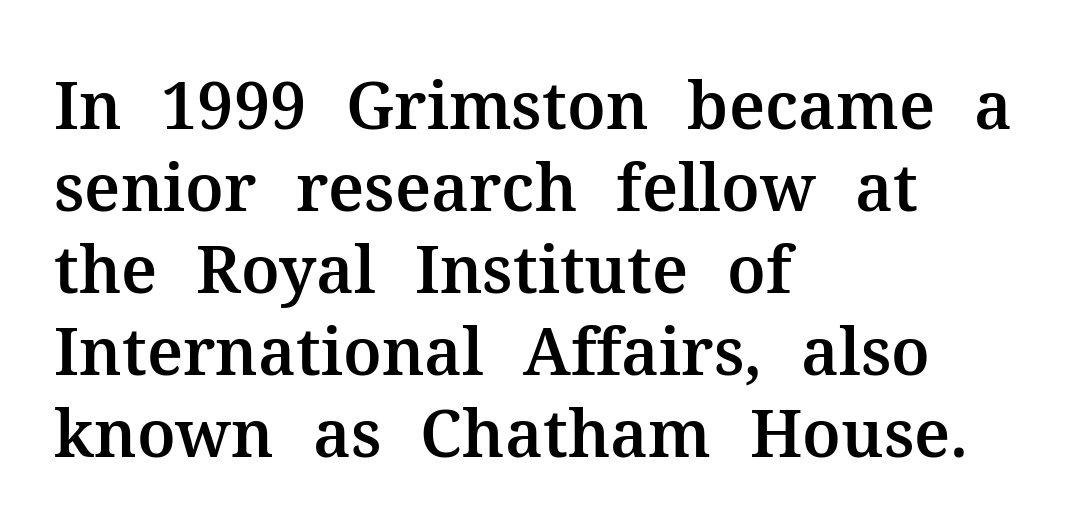
Serif or sans? Serif — the stroke terminals have little feet. No italicization has been applied; the sample stays upright. The passage shown is typed in a proportional face where columns would drift. This rendering features lettering with no underline.
